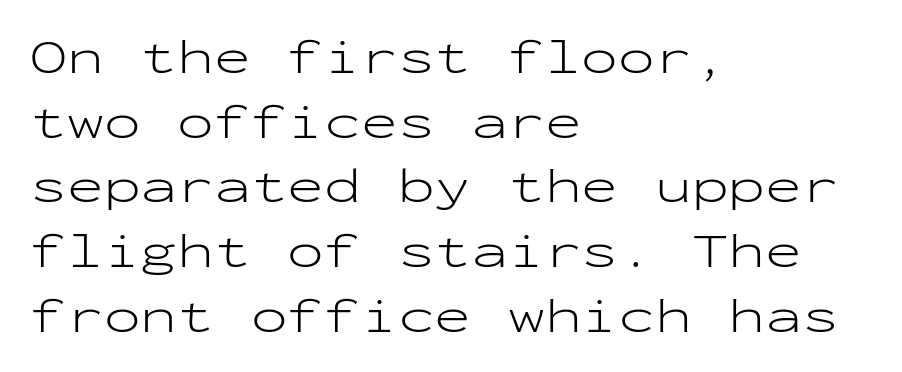
{"serif": "no", "italic": "no", "bold": "no", "weight": "light", "width": "wide", "stroke_contrast": "low", "x_height": "medium", "monospaced": "yes", "underline": "no", "align": "left", "line_spacing": "normal", "line_spacing_ratio": 1.32, "letter_spacing": "normal", "letter_spacing_em": 0.0, "glyph_px": 49}
